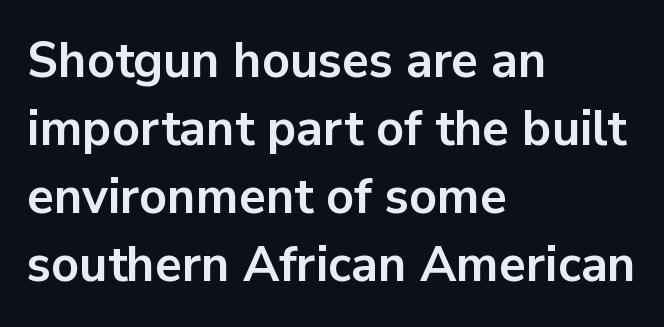
Q: Is the text bold? A: Yes.
Q: Is the text italic (slanted)? A: No, it is upright.
Q: Is the typeface a serif or a sans-serif typeface? A: Sans-serif.
Q: Is the text underlined? A: No.
Q: How is the paragraph aligned? A: Left-aligned.
Q: Is the spacing between letters normal or unusually wide? A: Normal.
Q: Is the spacing between lines tight, normal or loose? A: Normal.
Q: Width (condensed, normal, or wide)? A: Normal.
Q: Stroke contrast? A: Low.
Q: x-height? A: Medium.
Q: Monospaced? A: No.
